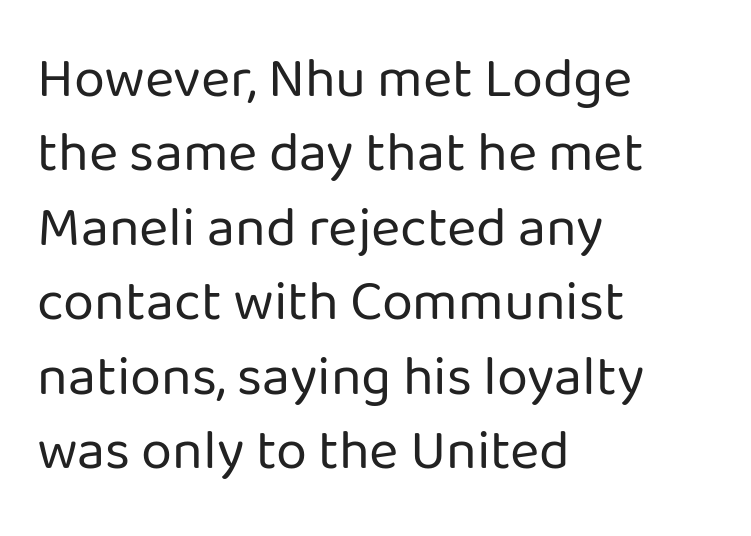
Q: Is the text bold? A: No.
Q: Is the text italic (slanted)? A: No, it is upright.
Q: Is the typeface a serif or a sans-serif typeface? A: Sans-serif.
Q: Is the text underlined? A: No.
Q: How is the paragraph aligned? A: Left-aligned.
Q: Is the spacing between letters normal or unusually wide? A: Normal.
Q: Is the spacing between lines tight, normal or loose? A: Normal.
Q: Width (condensed, normal, or wide)? A: Normal.
Q: Stroke contrast? A: Low.
Q: x-height? A: Medium.
Q: Monospaced? A: No.
